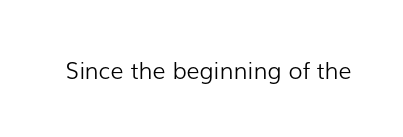
The type is set solid horizontally, with unmodified tracking. Words float on clear page, feet unadorned. A quiet, ordinary-to-light weight characterises the typeface. The type sits square on the baseline with zero lean.
